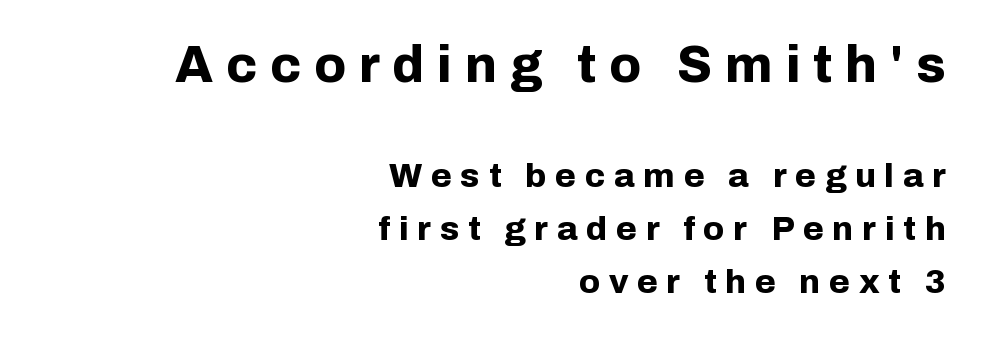
Q: Is the text bold? A: Yes.
Q: Is the text italic (slanted)? A: No, it is upright.
Q: Is the typeface a serif or a sans-serif typeface? A: Sans-serif.
Q: Is the text underlined? A: No.
Q: How is the paragraph aligned? A: Right-aligned.
Q: Is the spacing between letters normal or unusually wide? A: Unusually wide.
Q: Is the spacing between lines tight, normal or loose? A: Normal.
Q: Which block of text is set in a larger size, the first (top) or the second (bottom)? A: The first (top) one.
Q: Width (condensed, normal, or wide)? A: Normal.
Q: Stroke contrast? A: Low.
Q: x-height? A: Medium.
Q: Monospaced? A: No.
